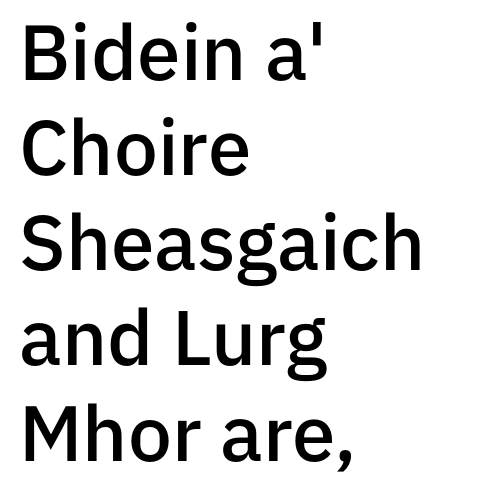
Q: Is the text bold? A: Semi-bold.
Q: Is the text italic (slanted)? A: No, it is upright.
Q: Is the typeface a serif or a sans-serif typeface? A: Sans-serif.
Q: Is the text underlined? A: No.
Q: How is the paragraph aligned? A: Left-aligned.
Q: Is the spacing between letters normal or unusually wide? A: Normal.
Q: Width (condensed, normal, or wide)? A: Normal.
Q: Stroke contrast? A: Low.
Q: x-height? A: Medium.
Q: Monospaced? A: No.
